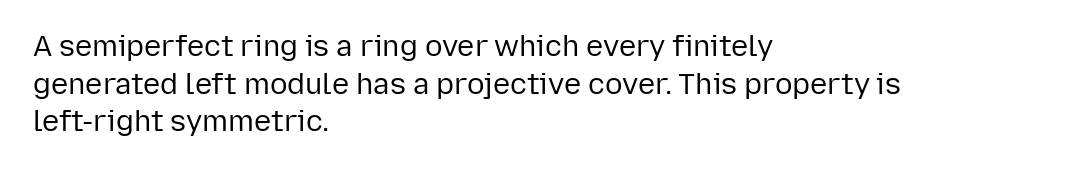
Is the letter spacing exaggerated? No — it looks like the ordinary default. Compared with a typical body face, this is equally light or lighter still. The axis of the letterforms is exactly vertical. Nothing sits at the stroke ends, so this counts as sans-serif. You could not count columns in this text — the font is proportionally spaced. In CSS terms this would be text-align: left.
